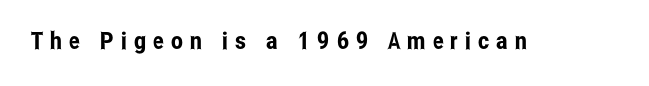
The type sits square on the baseline with zero lean. Tracking value appears strongly positive — letters spread wide. Anything drawn beneath the words? Only blank space.
